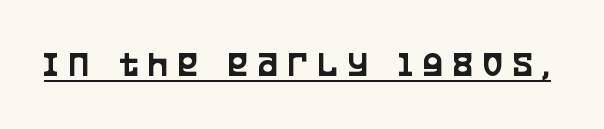
The image shows 37 px condensed sans-serif type, upright; set unusually wide letter spacing (+0.28 em), underlined; low stroke contrast and a large x-height.
